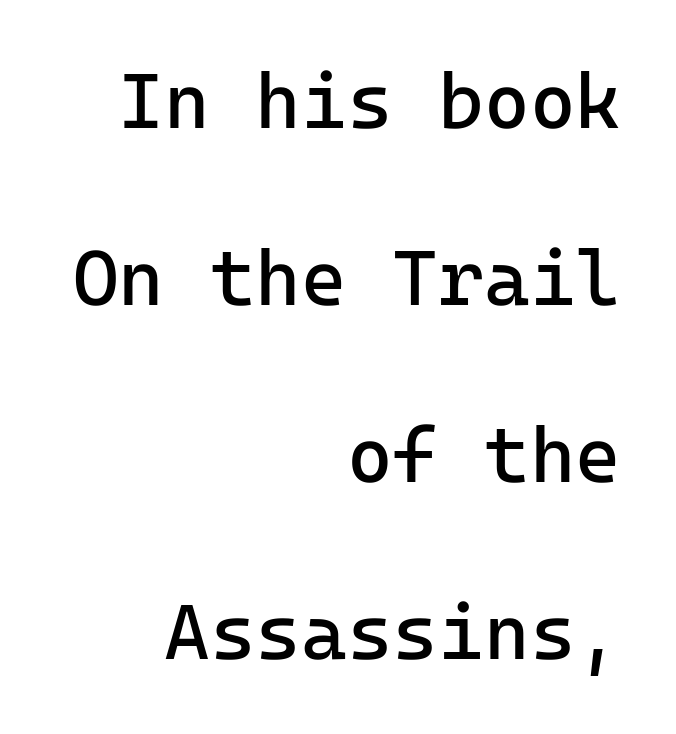
What's the leading like? Stretched, with rows far apart. No feet cap the strokes, marking this as sans-serif type. Honestly, the letter spacing is just normal — you wouldn't notice it. Bold? No — there's no thickening of the strokes. Upright lettering throughout. A clean baseline with only descenders dipping below it.
